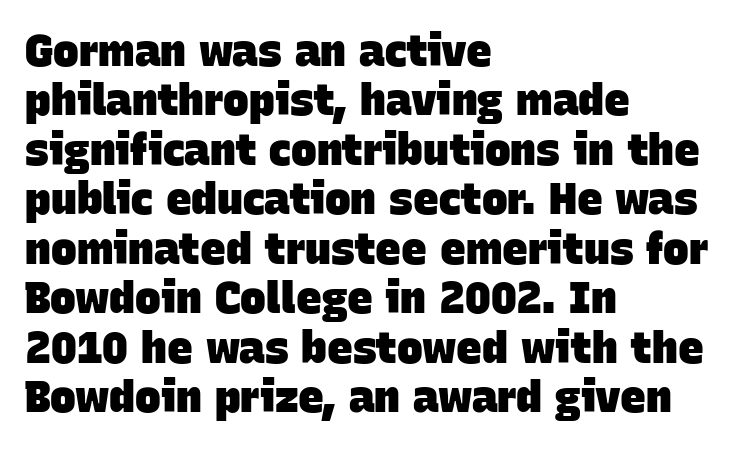
The image shows 43 px heavy sans-serif type; set left-aligned, tight line spacing (1.15x), normal letter spacing, not underlined; low stroke contrast and a large x-height.
